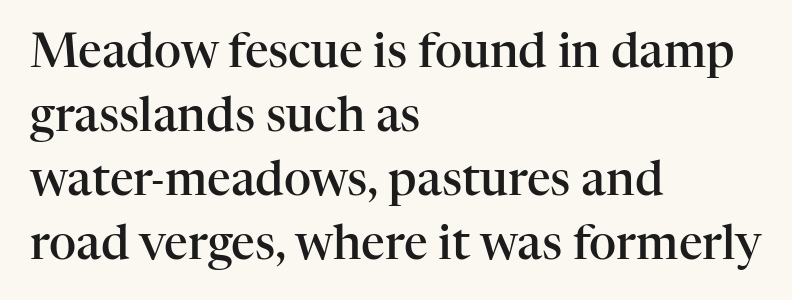
The image shows 47 px semibold serif type, upright; set left-aligned, normal line spacing (1.36x), normal letter spacing, not underlined; high stroke contrast and a medium x-height.
